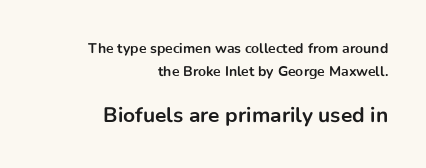
{"italic": "no", "bold": "yes", "underline": "no", "align": "right", "line_spacing": "normal", "line_spacing_ratio": 1.61, "letter_spacing": "normal", "letter_spacing_em": 0.0, "larger_block": "second", "size_ratio": 1.5, "glyph_px": 21}
